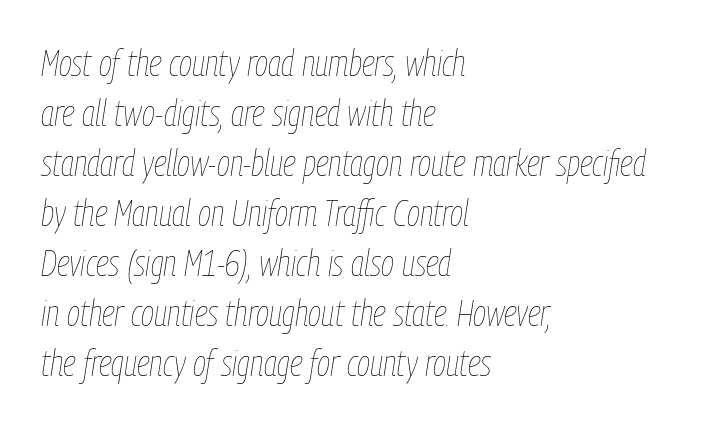
The image shows 36 px thin, condensed type, italic (leaning right); set left-aligned, normal line spacing (1.39x), normal letter spacing, not underlined; low stroke contrast and a medium x-height.
